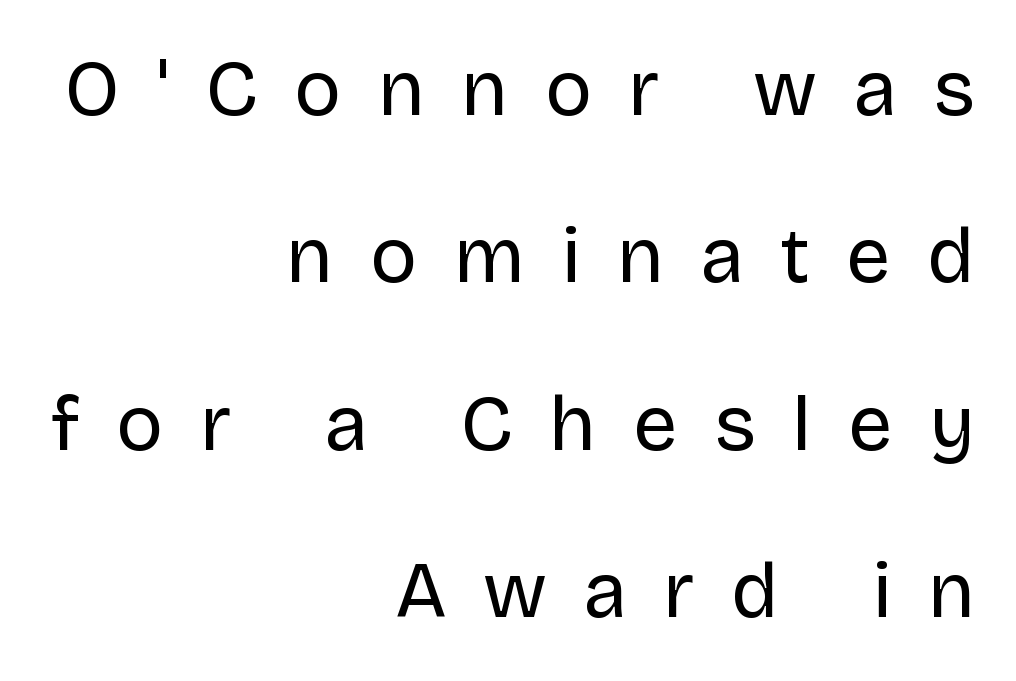
Leading: increased. Bold? No — there's no thickening of the strokes. Check where the strokes stop: nothing finishes them off — pure sans. The face used here is rendered with a markedly widened letterfit. The words here are not underlined.
